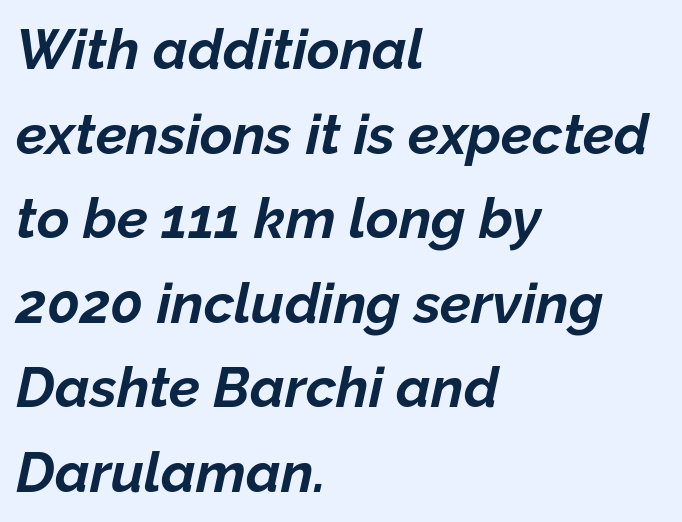
{"italic": "yes", "lean": "right", "slant_degrees": 12, "bold": "yes", "weight": "bold", "width": "normal", "stroke_contrast": "low", "x_height": "medium", "monospaced": "no", "underline": "no", "align": "left", "line_spacing": "normal", "line_spacing_ratio": 1.51, "letter_spacing": "normal", "letter_spacing_em": 0.0, "glyph_px": 56}
